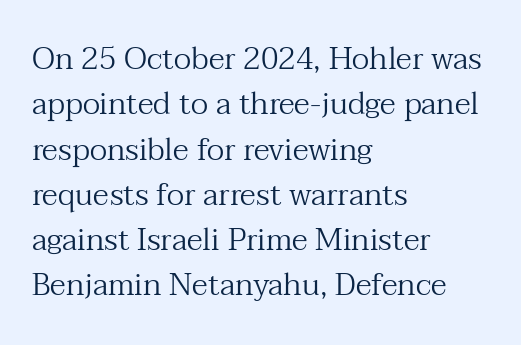
Compared with a typical body face, this is equally light or lighter still. The passage shown stacks its lines at a standard gap. Little horizontal feet cap the strokes, marking this as serif type. Do the characters align in a grid? No, the font is proportional. The setting favours the left margin, as ordinary paragraphs usually do.
